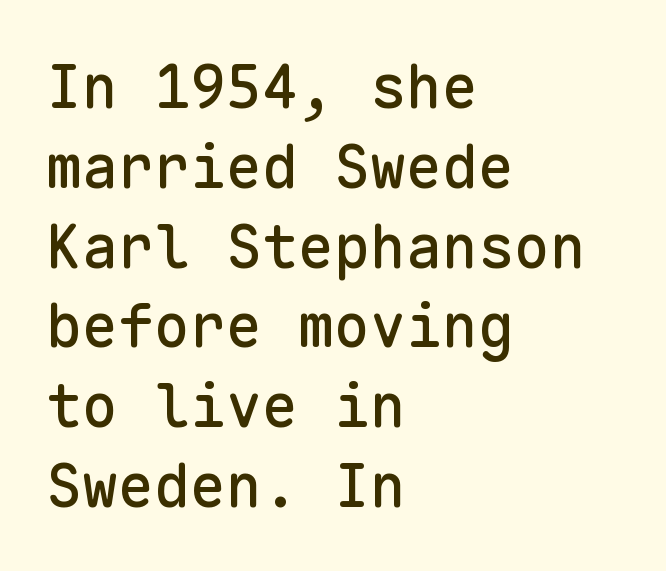
{"serif": "no", "italic": "no", "width": "normal", "stroke_contrast": "low", "x_height": "medium", "monospaced": "yes", "underline": "no", "align": "left", "line_spacing": "normal", "line_spacing_ratio": 1.33, "letter_spacing": "normal", "letter_spacing_em": 0.0, "glyph_px": 60}
